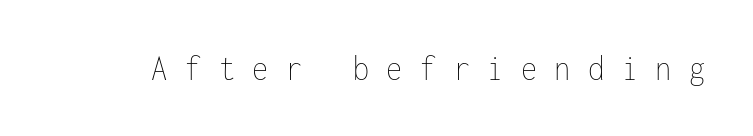
{"italic": "no", "bold": "no", "weight": "thin", "width": "condensed", "stroke_contrast": "low", "x_height": "medium", "monospaced": "yes", "underline": "no", "letter_spacing": "wide", "letter_spacing_em": 0.47, "glyph_px": 37}
